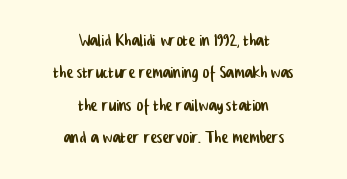
Q: Is the text underlined? A: No.
Q: How is the paragraph aligned? A: Centered.
Q: Is the spacing between letters normal or unusually wide? A: Normal.
Q: Is the spacing between lines tight, normal or loose? A: Normal.
